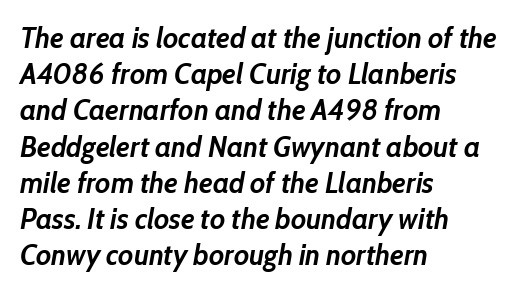
The image shows 29 px semibold type, italic (leaning right); set left-aligned, normal line spacing (1.25x), normal letter spacing, not underlined; low stroke contrast and a medium x-height.
